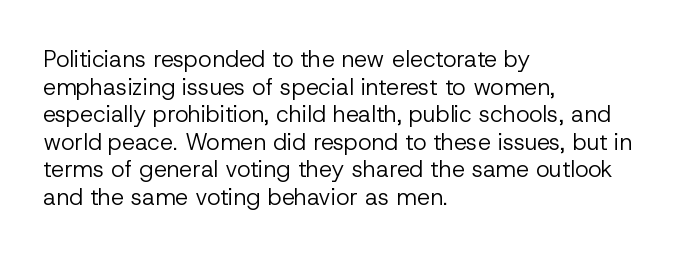
Unlike italic type, these characters show no tilt at all. The string is rendered with underlining switched off. The lines are quadded left. Tracking here is standard; glyphs follow each other at the usual distance. The letters look calm and open, with moderate or lighter stems.
